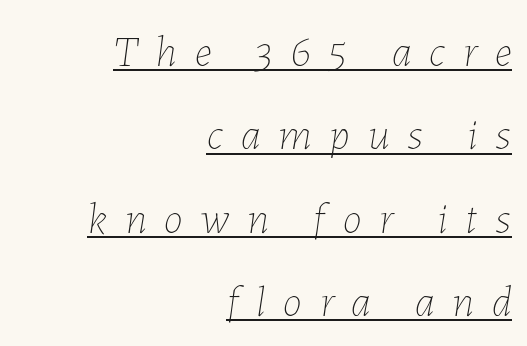
This sample uses an oblique cut, with every glyph tilted off the vertical. You could not count columns in this text — the font is proportionally spaced. Someone cranked the tracking dial way up on this one. One-word summary of the alignment: right.
